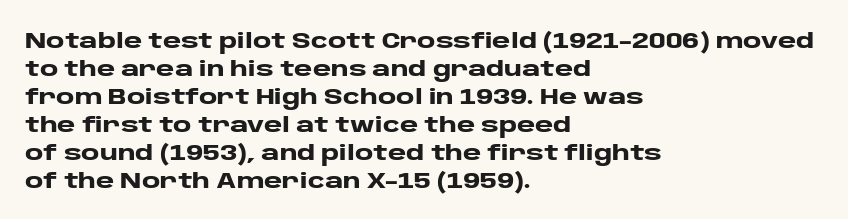
{"italic": "no", "bold": "yes", "underline": "no", "align": "left", "line_spacing": "normal", "line_spacing_ratio": 1.27, "letter_spacing": "normal", "letter_spacing_em": 0.0, "glyph_px": 22}
